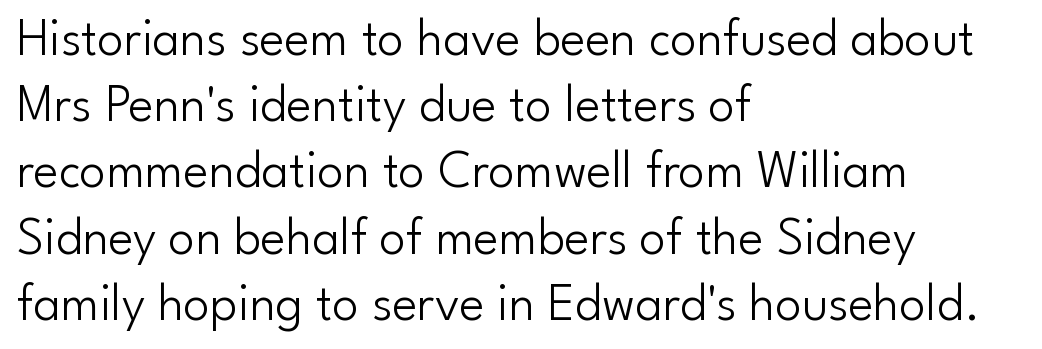
Spacing verdict: proportional, widths tailored to each character. The lines sit at an ordinary, default distance from one another. The font family rendered here belongs to the sans-serif group. Words appear dense and cohesive because spacing is normal. The passage shown is not bold in any degree. The specimen omits any rule beneath the text block's lines.
